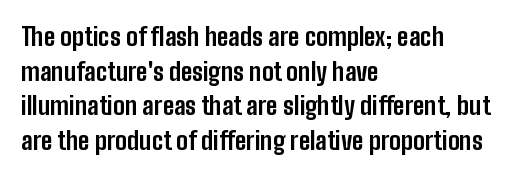
Q: Is the text bold? A: Yes.
Q: Is the text italic (slanted)? A: No, it is upright.
Q: Is the text underlined? A: No.
Q: How is the paragraph aligned? A: Left-aligned.
Q: Is the spacing between letters normal or unusually wide? A: Normal.
Q: Is the spacing between lines tight, normal or loose? A: Normal.
